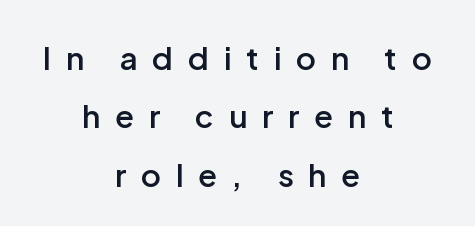
{"serif": "no", "italic": "no", "bold": "semi", "weight": "semibold", "width": "normal", "stroke_contrast": "low", "x_height": "medium", "monospaced": "no", "underline": "no", "align": "center", "line_spacing_ratio": 1.88, "letter_spacing": "wide", "letter_spacing_em": 0.48, "glyph_px": 31}
